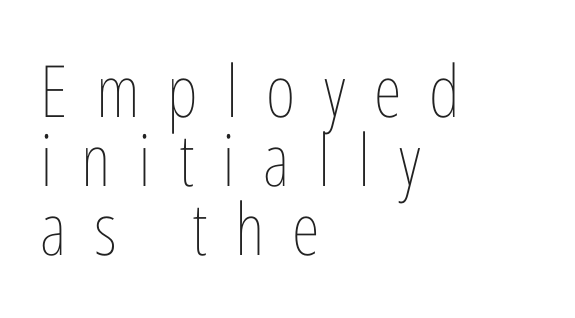
The image shows 72 px thin, condensed type, upright; set left-aligned, tight line spacing (0.96x), unusually wide letter spacing (+0.39 em), not underlined; low stroke contrast and a medium x-height.
